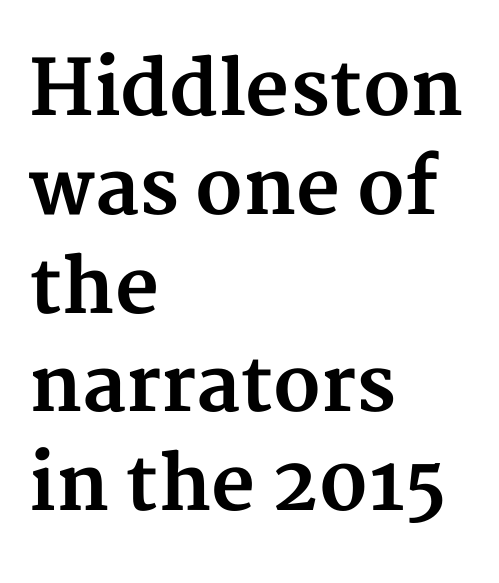
The image shows 76 px bold serif type, upright; set left-aligned, normal line spacing (1.3x), normal letter spacing, not underlined; medium stroke contrast and a medium x-height.
